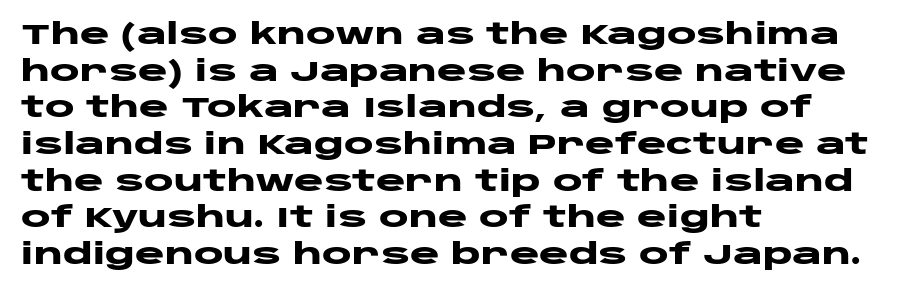
Q: Is the text bold? A: Yes.
Q: Is the text italic (slanted)? A: No, it is upright.
Q: Is the typeface a serif or a sans-serif typeface? A: Sans-serif.
Q: Is the text underlined? A: No.
Q: How is the paragraph aligned? A: Left-aligned.
Q: Is the spacing between letters normal or unusually wide? A: Normal.
Q: Is the spacing between lines tight, normal or loose? A: Normal.
Q: Width (condensed, normal, or wide)? A: Wide.
Q: Stroke contrast? A: Low.
Q: x-height? A: Large.
Q: Monospaced? A: No.
